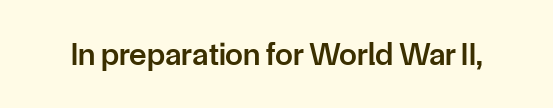
Ordinary non-slanted type is in use. You could not count columns in this text — the font is proportionally spaced. A sans-serif font was chosen for this passage. Stems and bowls a touch heavier than normal — semibold.
